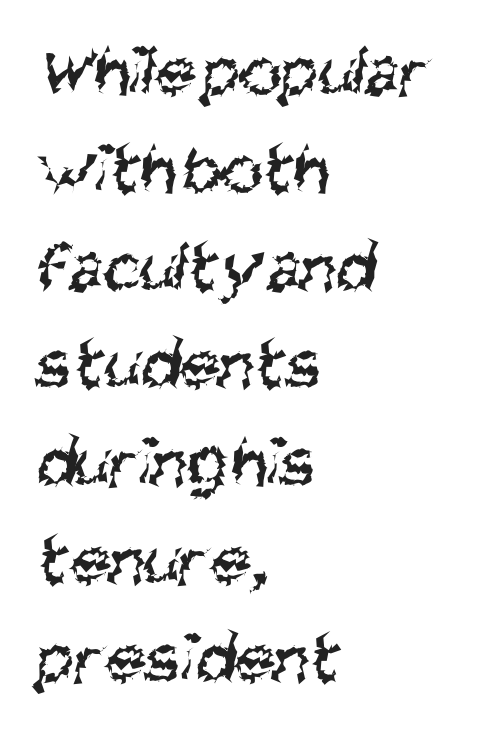
The image shows 73 px regular-weight, condensed sans-serif type; set left-aligned, normal line spacing (1.34x), normal letter spacing, not underlined; medium stroke contrast and a large x-height.
